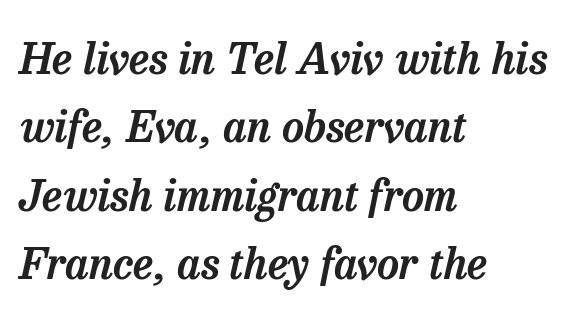
The designer went with a serif here, giving each stem small feet. What stands out about the letter spacing? Nothing — it is the standard amount. Regular leading. The passage shown leans; its letterforms are oblique. Teacher's note: observe the even left margin — that is flush-left alignment. The passage shown is not underscored anywhere.
